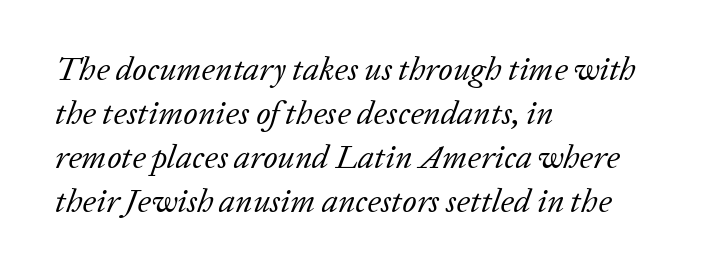
The image shows 33 px regular-weight serif type, italic (leaning right); set left-aligned, normal line spacing (1.33x), normal letter spacing, not underlined; low stroke contrast and a medium x-height.
